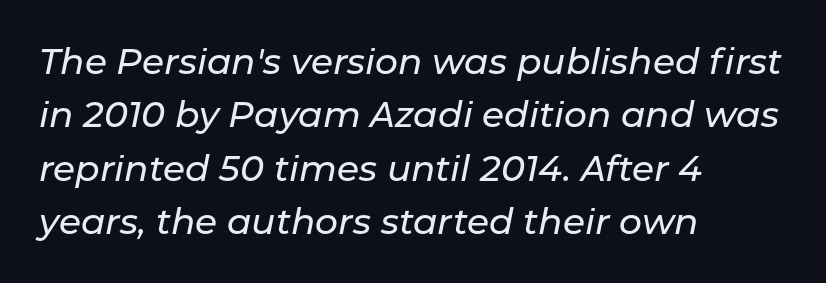
The rendering keeps characters at their native spacing. Think of a printed novel: that variable character pitch is what you see here. The specimen reads as italic at a glance. Where is the straight margin? On the left. This sample keeps an unexceptional amount of space between lines. A clean baseline with only descenders dipping below it.
